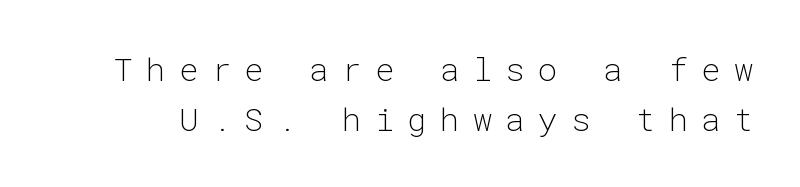
The image shows 32 px light sans-serif type, upright, monospaced; set normal line spacing (1.55x), unusually wide letter spacing (+0.42 em), not underlined; low stroke contrast and a medium x-height.
